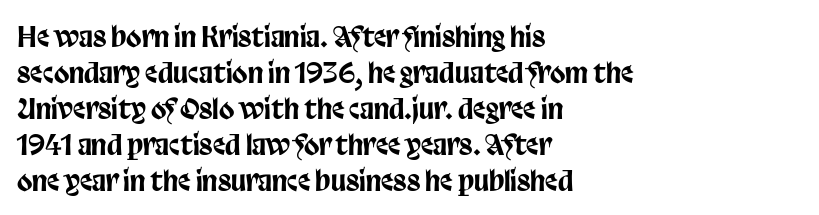
The characters display no serif detailing; their extremities are plain. Line beginnings align vertically; line endings do not. Beneath every word, the page is bare. You could call the tracking neutral — neither tight nor loose. The leading is moderate, giving the passage an even texture. The rendering uses natural spacing where letterforms have individual widths.
